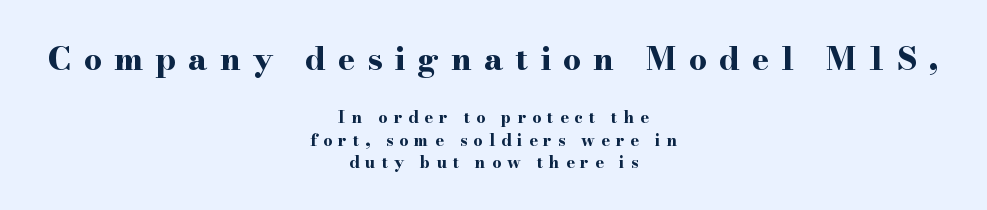
Q: Is the text bold? A: Yes.
Q: Is the text italic (slanted)? A: No, it is upright.
Q: Is the typeface a serif or a sans-serif typeface? A: Serif.
Q: Is the text underlined? A: No.
Q: How is the paragraph aligned? A: Centered.
Q: Is the spacing between letters normal or unusually wide? A: Unusually wide.
Q: Is the spacing between lines tight, normal or loose? A: Normal.
Q: Which block of text is set in a larger size, the first (top) or the second (bottom)? A: The first (top) one.
Q: Width (condensed, normal, or wide)? A: Wide.
Q: Stroke contrast? A: High.
Q: x-height? A: Small.
Q: Monospaced? A: No.
